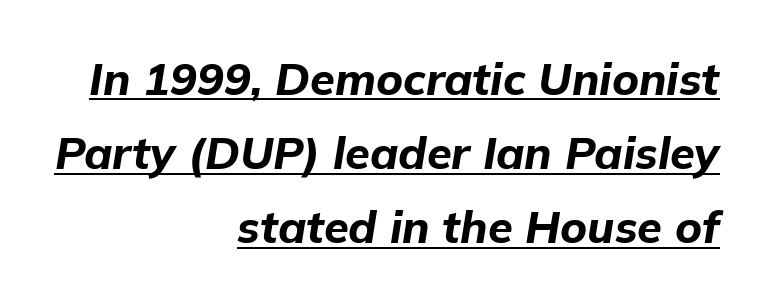
Q: Is the text bold? A: Yes.
Q: Is the text italic (slanted)? A: Yes, it leans right by about 9 degrees.
Q: Is the text underlined? A: Yes.
Q: How is the paragraph aligned? A: Right-aligned.
Q: Is the spacing between letters normal or unusually wide? A: Normal.
Q: Is the spacing between lines tight, normal or loose? A: Normal.
Q: Width (condensed, normal, or wide)? A: Normal.
Q: Stroke contrast? A: Low.
Q: x-height? A: Medium.
Q: Monospaced? A: No.
